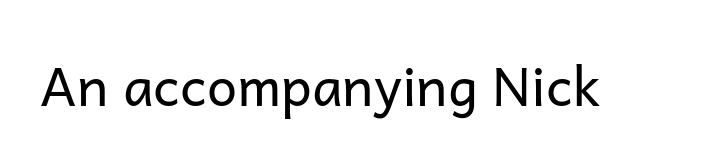
{"serif": "no", "italic": "no", "bold": "no", "weight": "regular", "width": "normal", "stroke_contrast": "low", "x_height": "medium", "monospaced": "no", "underline": "no", "letter_spacing": "normal", "letter_spacing_em": 0.0, "glyph_px": 54}
